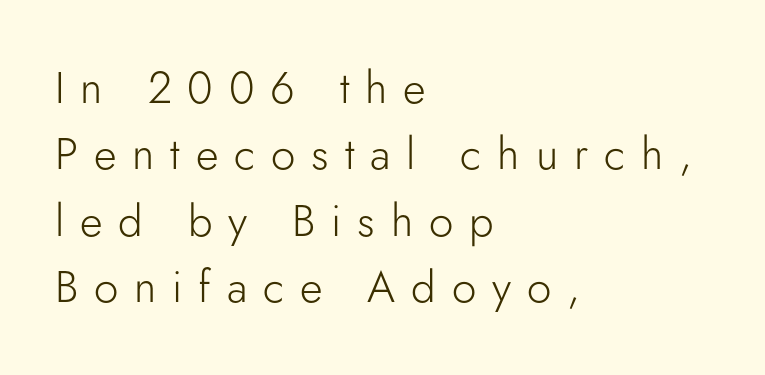
The image shows 44 px light sans-serif type, upright; set left-aligned, normal line spacing (1.51x), unusually wide letter spacing (+0.36 em), not underlined; low stroke contrast and a small x-height.
